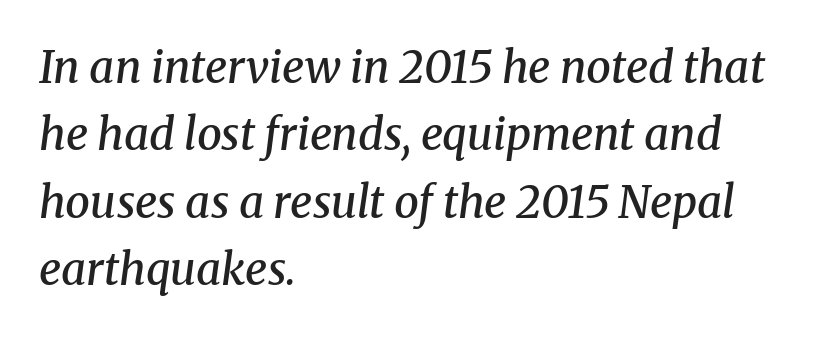
The image shows 44 px semibold serif type, italic (leaning right); set left-aligned, normal line spacing (1.53x), normal letter spacing, not underlined; medium stroke contrast and a medium x-height.
